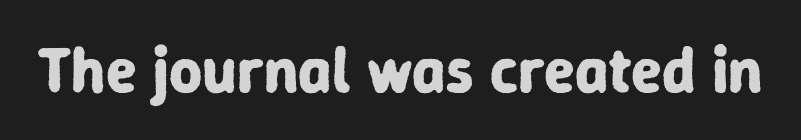
Is the letter spacing exaggerated? No — it looks like the ordinary default. Honestly, there is no underline to notice here at all. Is this a fixed-width face? No — the glyphs have proportional, varying widths. This sample uses a sans-serif face. Every character sits straight up, as roman type does.
